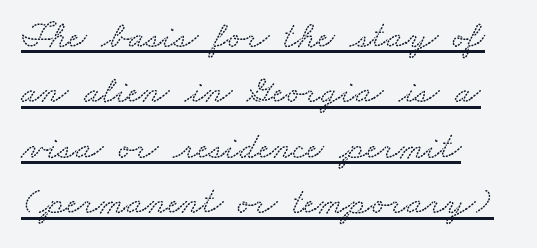
{"serif": "yes", "width": "wide", "stroke_contrast": "medium", "x_height": "small", "monospaced": "no", "underline": "yes", "align": "left", "line_spacing": "normal", "line_spacing_ratio": 1.46, "letter_spacing": "normal", "letter_spacing_em": 0.0, "glyph_px": 38}
